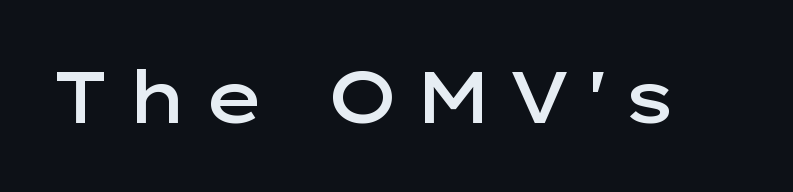
Q: Is the text bold? A: Semi-bold.
Q: Is the text italic (slanted)? A: No, it is upright.
Q: Is the typeface a serif or a sans-serif typeface? A: Sans-serif.
Q: Is the text underlined? A: No.
Q: Width (condensed, normal, or wide)? A: Wide.
Q: Stroke contrast? A: Low.
Q: x-height? A: Medium.
Q: Monospaced? A: No.
